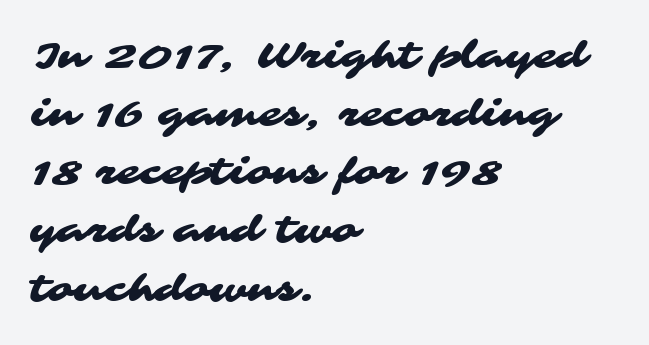
Bare-footed words on every line. Vertically, the passage feels balanced, rows spaced as you'd expect. Is this a fixed-width face? No — the glyphs have proportional, varying widths. No extra tracking has been applied to these lines. Is this a sans? Yes — the strokes have no serifs. Horizontal alignment here is leftward, the default for most running prose.
